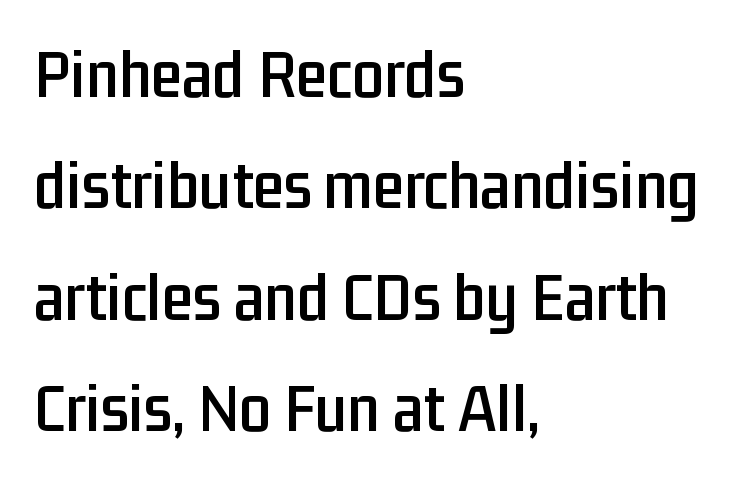
Each letter keeps its own natural width here, so spacing adapts to shape. The strip under each line holds only bare page. Regular leading. Students, note that the glyphs here touch the page at normal intervals.
